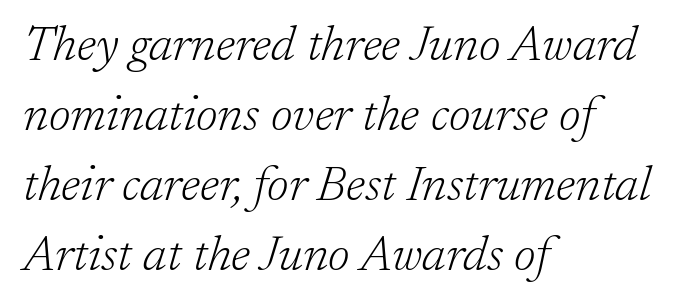
What stands out about the letter spacing? Nothing — it is the standard amount. The font sits on the lighter half of the weight spectrum, regular included. Evenly set lines give the paragraph a standard silhouette. Check the space under the baseline: it is left empty. The text was rendered using a seriffed face with decorative stroke endings. A student would call this left alignment; a typographer would say flush left, rag right.
